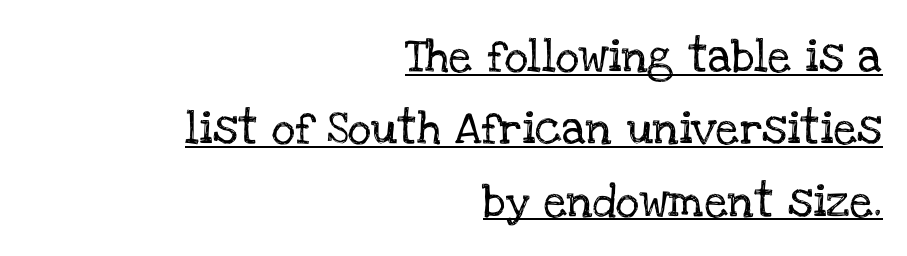
The image shows 33 px serif type, upright; set right-aligned, loose line spacing (2.19x), normal letter spacing, underlined; low stroke contrast and a large x-height.
